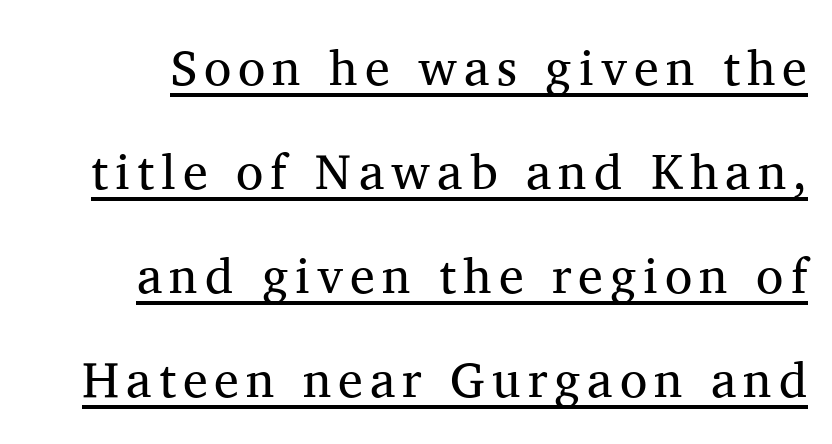
The image shows 50 px regular-weight serif type, upright; set loose line spacing (2.08x), underlined; medium stroke contrast and a medium x-height.
